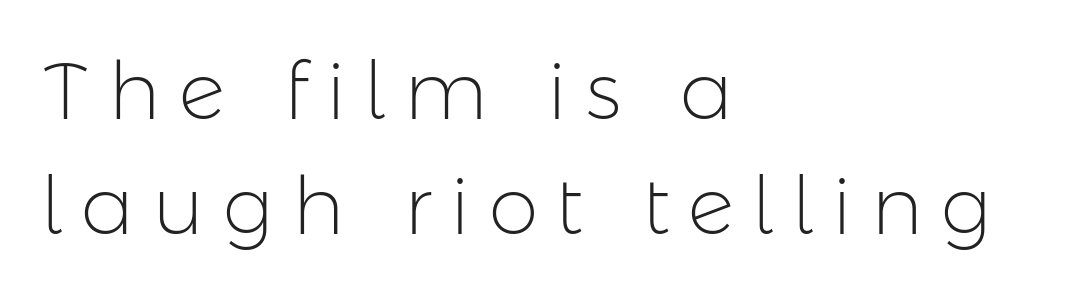
{"serif": "no", "italic": "no", "bold": "no", "weight": "light", "width": "normal", "stroke_contrast": "low", "x_height": "medium", "monospaced": "no", "underline": "no", "align": "left", "line_spacing": "normal", "line_spacing_ratio": 1.44, "letter_spacing": "wide", "letter_spacing_em": 0.23, "glyph_px": 80}
